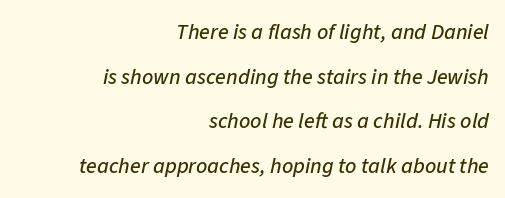
The image shows 22 px text type, italic (leaning right); set right-aligned, loose line spacing (2.03x), normal letter spacing, not underlined.
